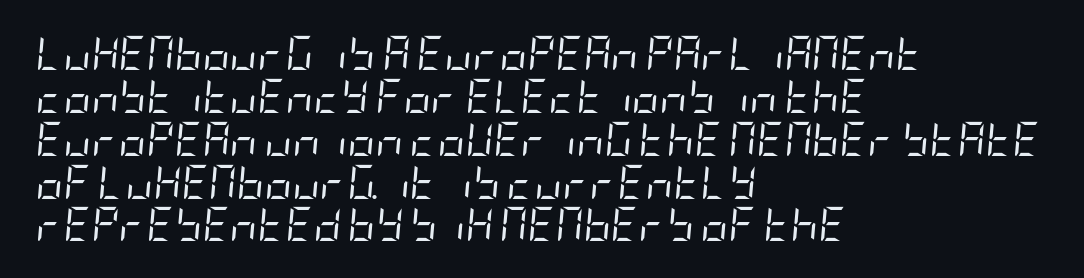
{"italic": "yes", "lean": "right", "slant_degrees": 5, "bold": "no", "weight": "regular", "width": "condensed", "stroke_contrast": "low", "x_height": "large", "underline": "no", "align": "left", "line_spacing": "normal", "line_spacing_ratio": 1.26, "letter_spacing": "normal", "letter_spacing_em": 0.0, "glyph_px": 34}
